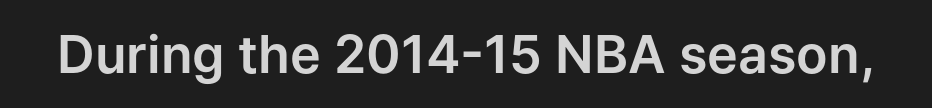
Check the space under the baseline: it is left empty. Vertical strokes here are truly vertical. Letterform terminals end flat and unadorned throughout the passage. The rendering keeps characters at their native spacing. These lines are rendered in a variable-pitch font.
